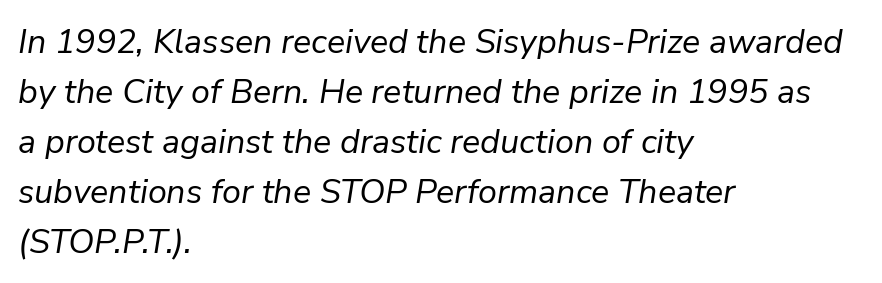
The image shows 34 px regular-weight type, italic (leaning right); set left-aligned, normal line spacing (1.47x), normal letter spacing, not underlined; low stroke contrast and a medium x-height.
